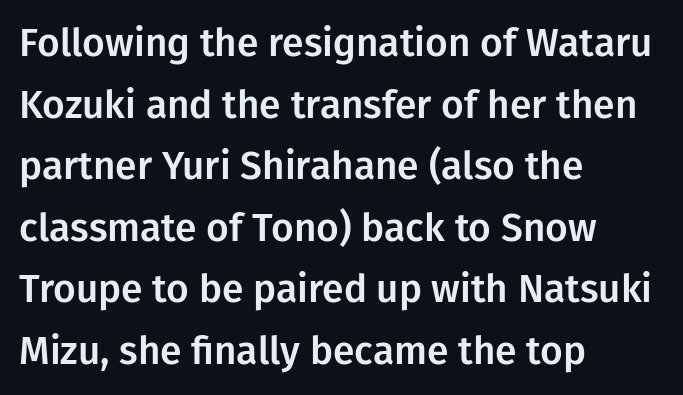
Q: Is the text italic (slanted)? A: No, it is upright.
Q: Is the typeface a serif or a sans-serif typeface? A: Sans-serif.
Q: Is the text underlined? A: No.
Q: How is the paragraph aligned? A: Left-aligned.
Q: Is the spacing between letters normal or unusually wide? A: Normal.
Q: Is the spacing between lines tight, normal or loose? A: Normal.
Q: Width (condensed, normal, or wide)? A: Normal.
Q: Stroke contrast? A: Low.
Q: x-height? A: Medium.
Q: Monospaced? A: No.
